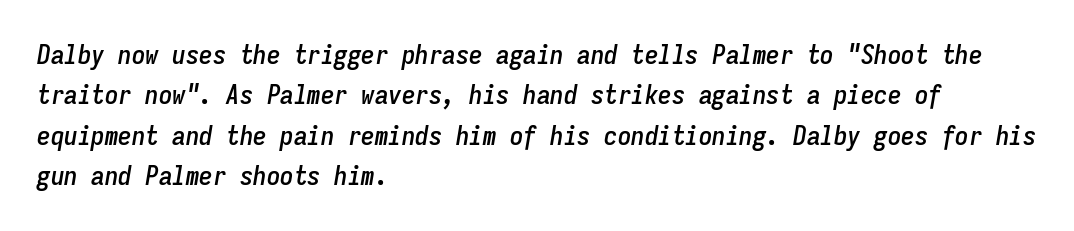
{"italic": "yes", "lean": "right", "slant_degrees": 9, "underline": "no", "align": "left", "line_spacing": "normal", "line_spacing_ratio": 1.5, "letter_spacing": "normal", "letter_spacing_em": 0.0, "glyph_px": 27}
